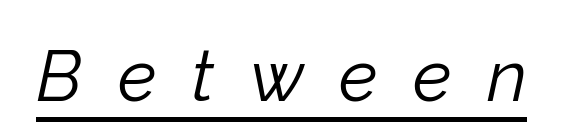
The image shows 72 px light type, italic (leaning right); set unusually wide letter spacing (+0.49 em), underlined; low stroke contrast and a medium x-height.
